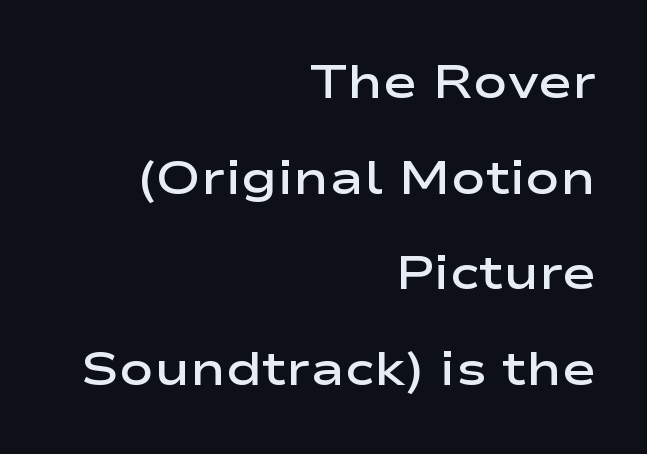
The image shows 46 px semibold, wide sans-serif type, upright; set right-aligned, loose line spacing (2.08x), normal letter spacing, not underlined; low stroke contrast and a medium x-height.
